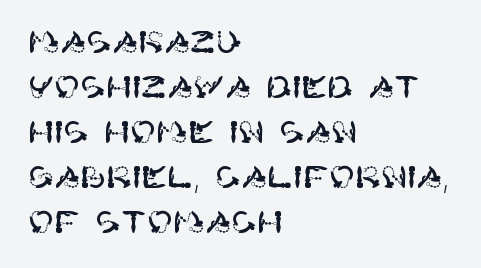
{"serif": "no", "italic": "no", "width": "normal", "stroke_contrast": "high", "x_height": "large", "underline": "no", "align": "left", "line_spacing": "normal", "line_spacing_ratio": 1.45, "letter_spacing": "normal", "letter_spacing_em": 0.0, "glyph_px": 31}
